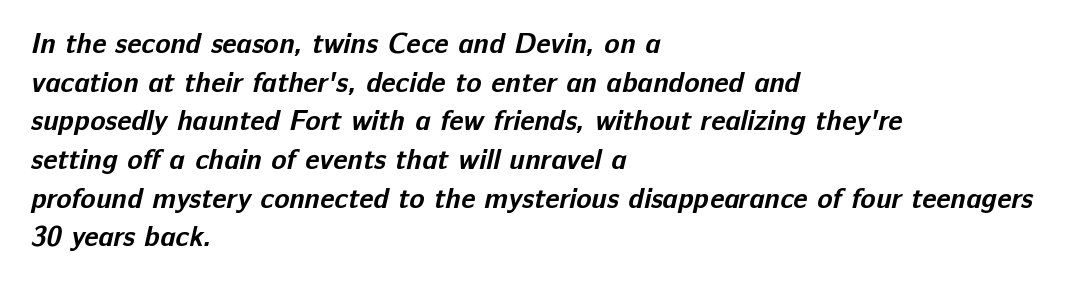
{"serif": "no", "bold": "yes", "weight": "bold", "width": "normal", "stroke_contrast": "low", "x_height": "medium", "monospaced": "no", "underline": "no", "align": "left", "line_spacing": "normal", "line_spacing_ratio": 1.38, "letter_spacing": "normal", "letter_spacing_em": 0.0, "glyph_px": 28}
